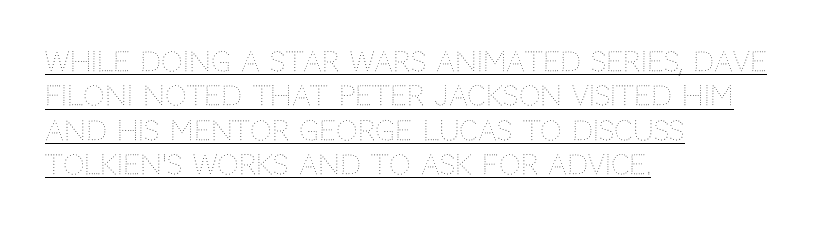
{"italic": "no", "bold": "no", "underline": "yes", "align": "left", "line_spacing": "normal", "line_spacing_ratio": 1.27, "letter_spacing": "normal", "letter_spacing_em": 0.0, "glyph_px": 27}
